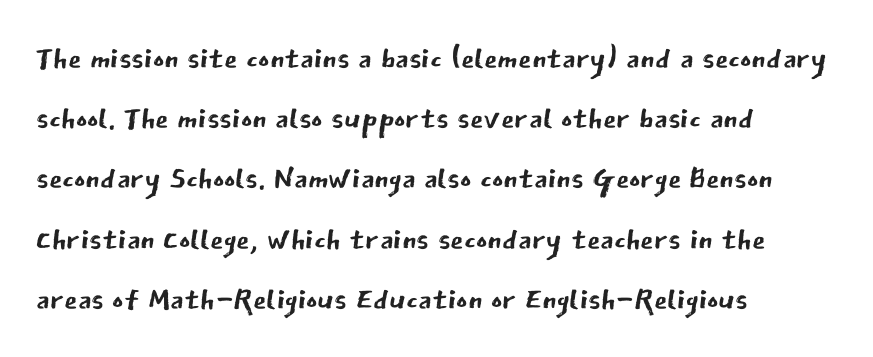
Q: Is the text bold? A: No.
Q: Is the text italic (slanted)? A: No, it is upright.
Q: Is the typeface a serif or a sans-serif typeface? A: Sans-serif.
Q: Is the text underlined? A: No.
Q: How is the paragraph aligned? A: Left-aligned.
Q: Is the spacing between letters normal or unusually wide? A: Normal.
Q: Is the spacing between lines tight, normal or loose? A: Normal.
Q: Width (condensed, normal, or wide)? A: Normal.
Q: Stroke contrast? A: Low.
Q: x-height? A: Medium.
Q: Monospaced? A: No.
